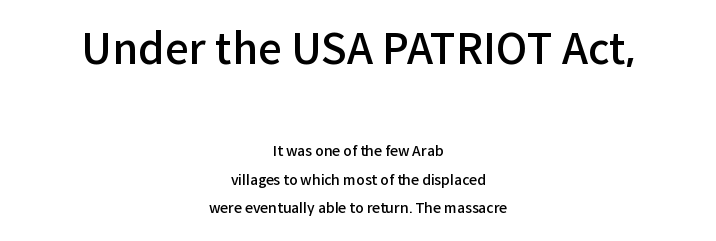
The foot of each line stays bare and open. A student would call this center alignment; a typographer would say set centered. A typesetter would call this proportional, since set widths differ per character. Nope, not italic — everything's standing straight.
